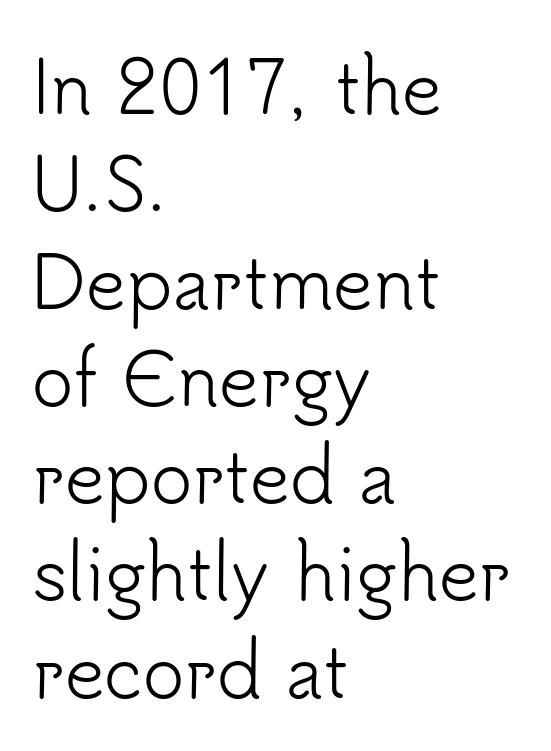
The image shows 70 px light sans-serif type, upright; set left-aligned, normal line spacing (1.39x), normal letter spacing, not underlined; low stroke contrast and a small x-height.
